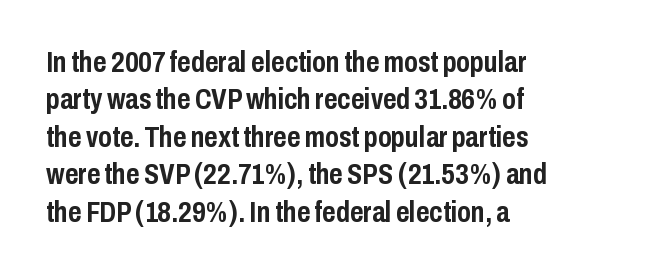
Q: Is the text bold? A: Yes.
Q: Is the text italic (slanted)? A: No, it is upright.
Q: Is the typeface a serif or a sans-serif typeface? A: Sans-serif.
Q: Is the text underlined? A: No.
Q: How is the paragraph aligned? A: Left-aligned.
Q: Is the spacing between letters normal or unusually wide? A: Normal.
Q: Is the spacing between lines tight, normal or loose? A: Normal.
Q: Width (condensed, normal, or wide)? A: Condensed.
Q: Stroke contrast? A: Low.
Q: x-height? A: Medium.
Q: Monospaced? A: No.
